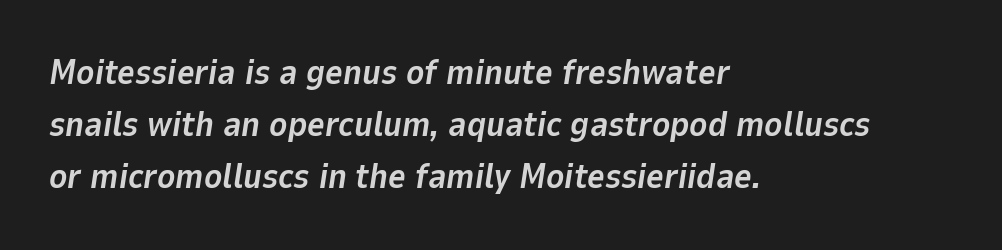
Here the designer chose a conventional face with non-uniform glyph widths. The rendering applies a slant to the glyphs. On the weight axis this lands at bold, roughly 700. Honestly, there is no underline to notice here at all.
